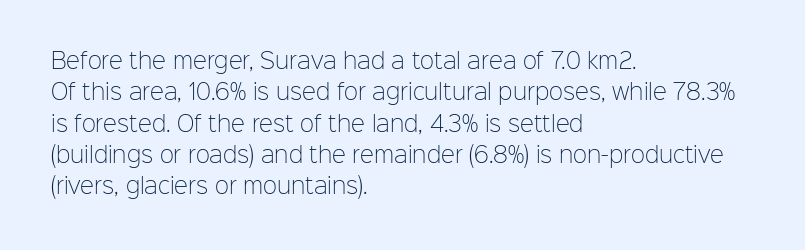
{"italic": "no", "bold": "no", "underline": "no", "align": "left", "line_spacing": "normal", "line_spacing_ratio": 1.49, "letter_spacing": "normal", "letter_spacing_em": 0.0, "glyph_px": 21}
